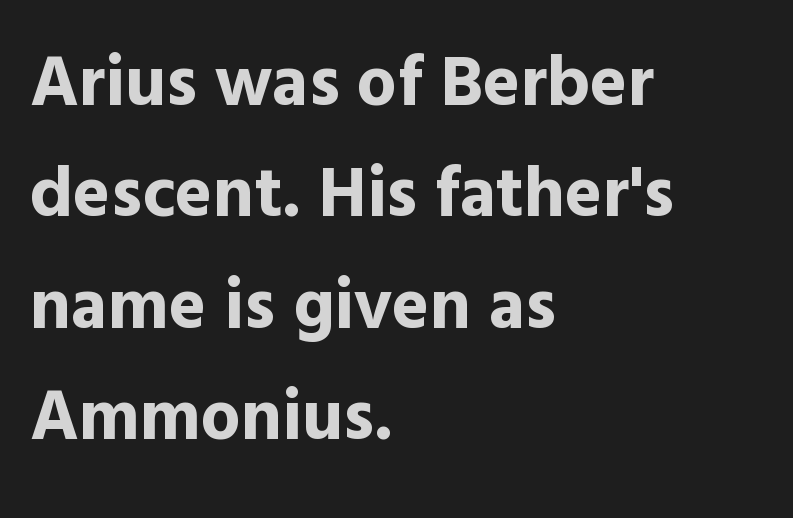
The image shows 71 px bold sans-serif type, upright; set left-aligned, normal line spacing (1.57x), normal letter spacing, not underlined; a medium x-height.
